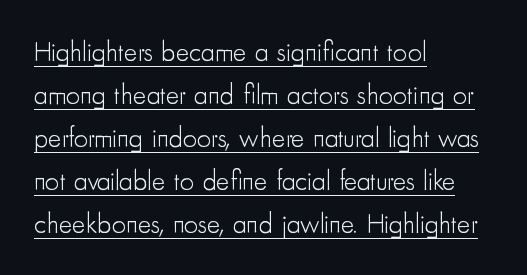
Q: Is the text bold? A: No.
Q: Is the text italic (slanted)? A: No, it is upright.
Q: Is the typeface a serif or a sans-serif typeface? A: Sans-serif.
Q: Is the text underlined? A: Yes.
Q: How is the paragraph aligned? A: Left-aligned.
Q: Is the spacing between letters normal or unusually wide? A: Normal.
Q: Is the spacing between lines tight, normal or loose? A: Normal.
Q: Width (condensed, normal, or wide)? A: Condensed.
Q: Stroke contrast? A: Low.
Q: x-height? A: Small.
Q: Monospaced? A: No.
